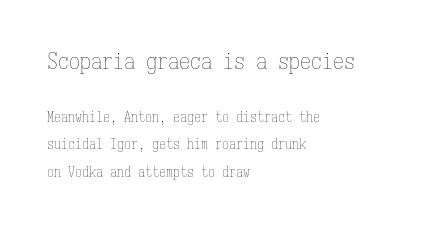
{"italic": "no", "bold": "no", "underline": "no", "align": "left", "line_spacing": "loose", "line_spacing_ratio": 1.96, "letter_spacing": "normal", "letter_spacing_em": 0.0, "larger_block": "first", "size_ratio": 1.57, "glyph_px": 22}
